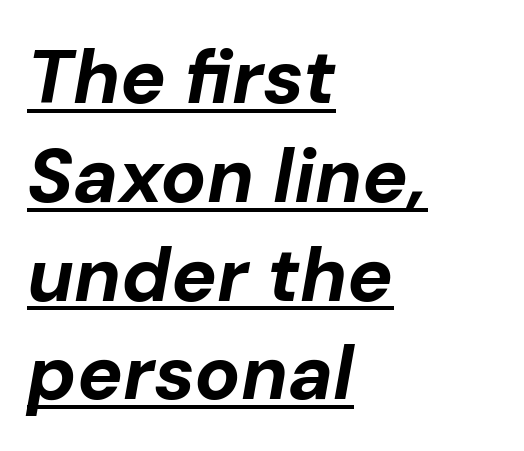
Designer's note — italics engaged. Weight check: bold — yes, fully. Notice how a bar underscores the lettering throughout. A typesetter would call this proportional, since set widths differ per character. This sample is left-justified, so line endings fall wherever the words run out.
